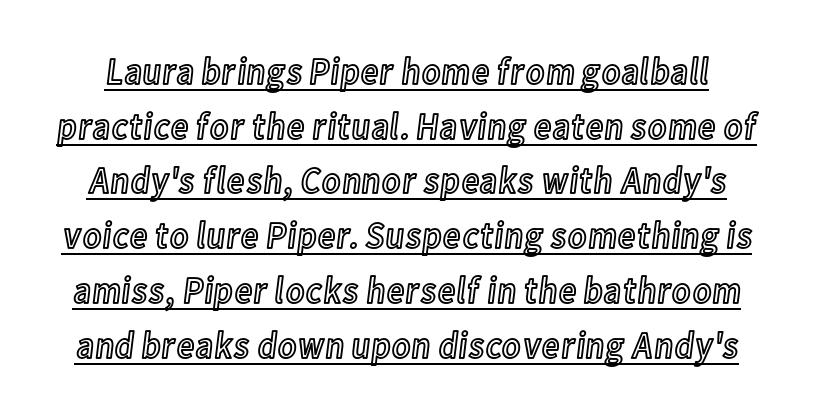
The image shows 38 px condensed type; set normal line spacing (1.44x), normal letter spacing, underlined; a medium x-height.
